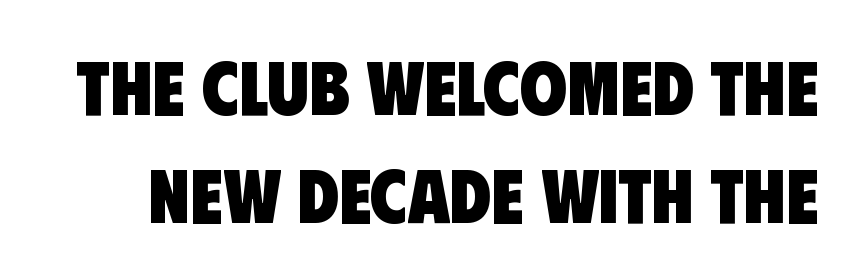
The image shows 76 px heavy, condensed sans-serif type; set normal line spacing (1.42x), normal letter spacing, not underlined; low stroke contrast and a large x-height.
